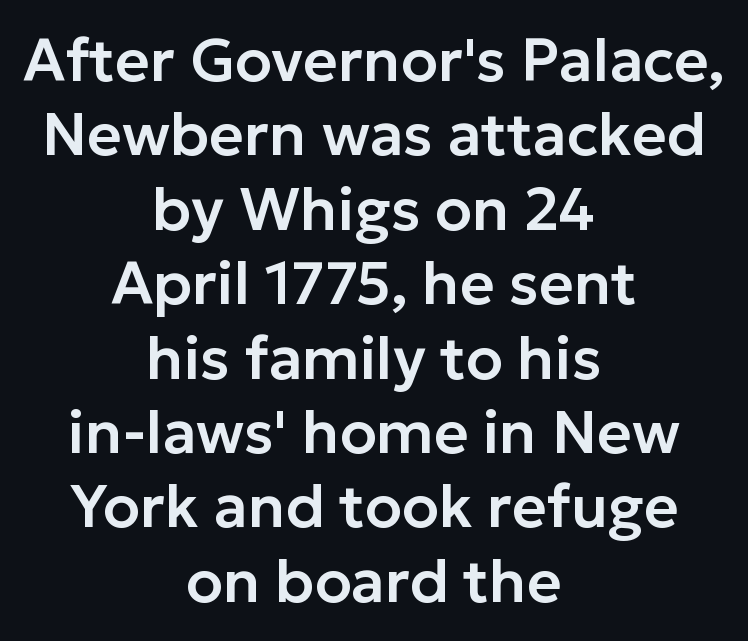
The image shows 60 px sans-serif type, upright; set centered, line spacing 1.24x, normal letter spacing, not underlined; low stroke contrast and a medium x-height.
